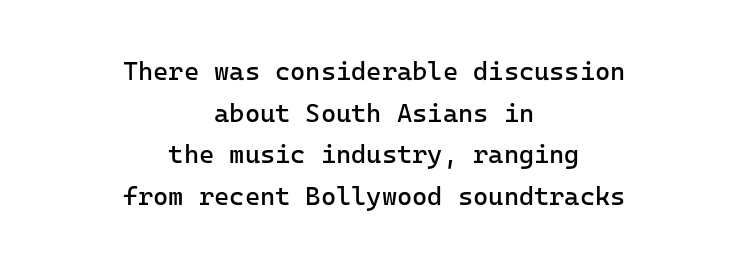
{"italic": "no", "bold": "no", "underline": "no", "align": "center", "line_spacing": "normal", "line_spacing_ratio": 1.6, "letter_spacing": "normal", "letter_spacing_em": 0.0, "glyph_px": 26}
